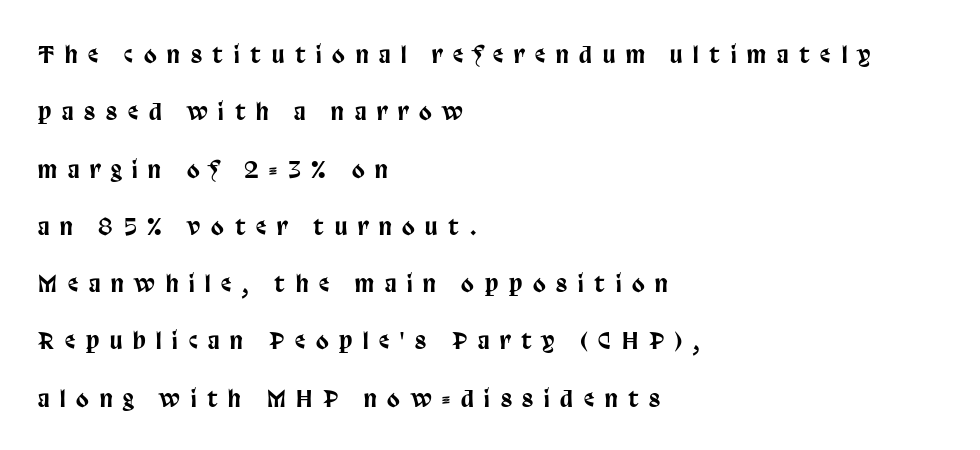
{"italic": "no", "underline": "no", "align": "left", "line_spacing": "loose", "line_spacing_ratio": 2.49, "letter_spacing": "wide", "letter_spacing_em": 0.47, "glyph_px": 23}
